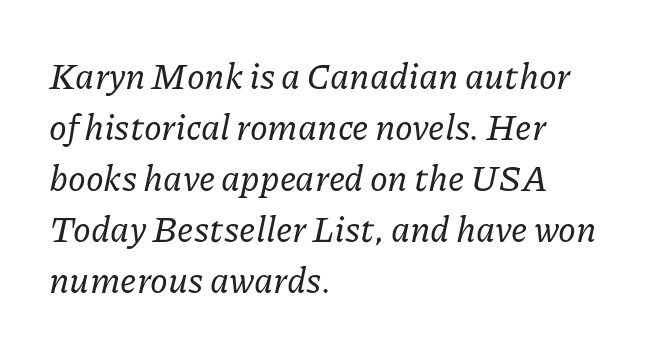
Descender tails drop into unmarked territory. The letters carry serifs — small finishing strokes at the ends of their stems. This sample has the flowing, uneven cadence of proportional lettering. Italic: yes, the glyphs are oblique. Letter spacing: default.
